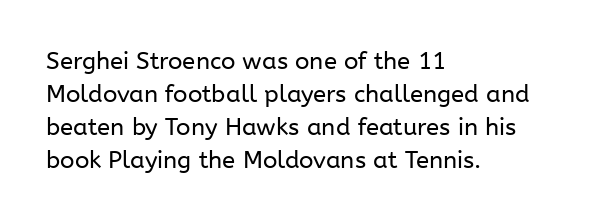
The image shows 24 px text type, upright; set left-aligned, normal line spacing (1.38x), normal letter spacing, not underlined.
